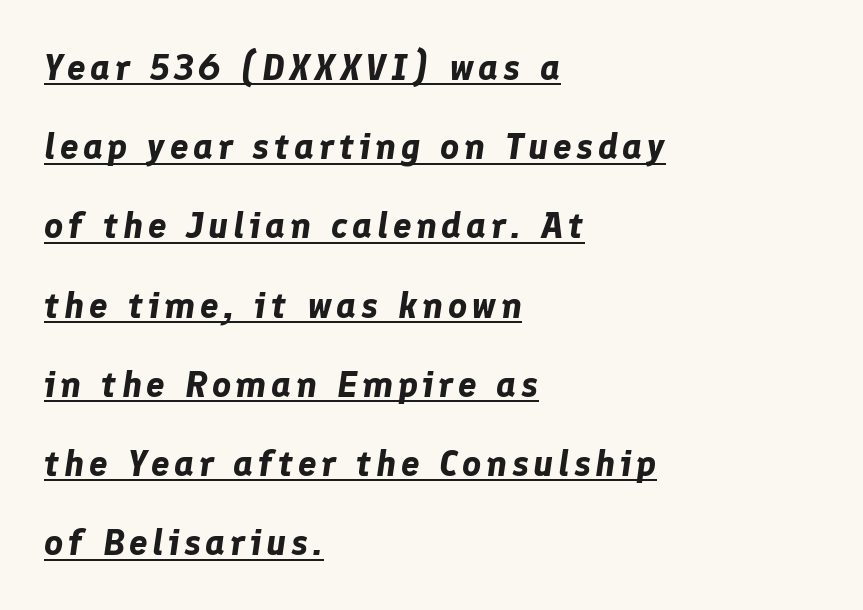
The image shows 37 px bold type, italic (leaning right); set left-aligned, loose line spacing (2.14x), underlined; low stroke contrast and a medium x-height.
